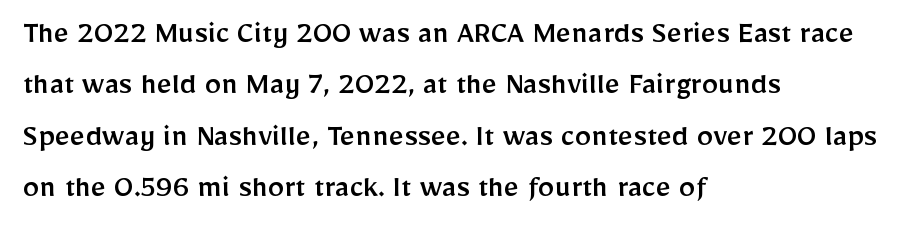
Descenders are the only things crossing below the line. Looks like regular typesetting: each glyph gets only the width it needs. Tracking value appears to be zero — textbook default spacing. A classic flush-left, rag-right setting is used for this passage. Nope, no serifs anywhere on these letters. Posture: vertical.
